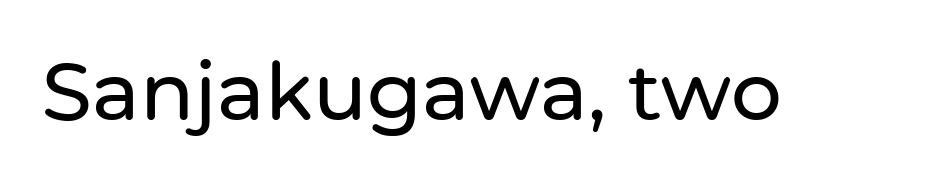
{"serif": "no", "italic": "no", "width": "normal", "stroke_contrast": "low", "x_height": "medium", "monospaced": "no", "underline": "no", "letter_spacing": "normal", "letter_spacing_em": 0.0, "glyph_px": 80}
